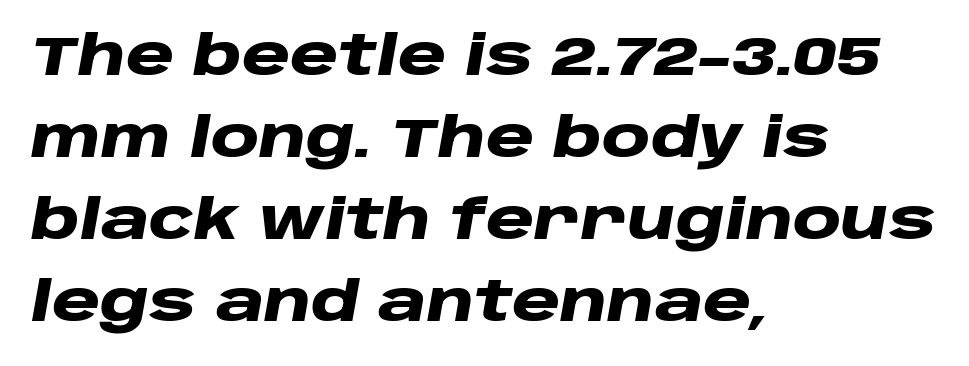
The image shows 55 px heavy, wide type, italic (leaning right); set left-aligned, normal line spacing (1.49x), normal letter spacing, not underlined; low stroke contrast and a large x-height.
